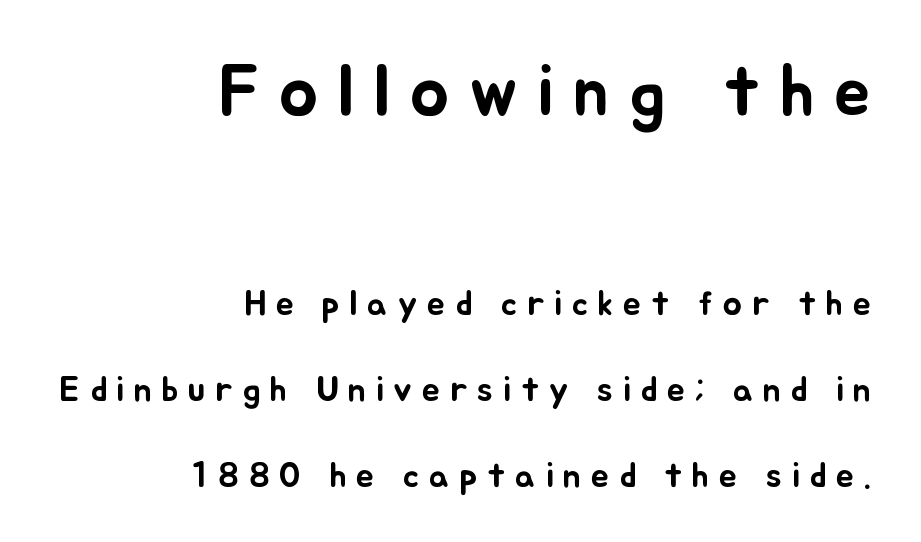
Q: Is the text italic (slanted)? A: No, it is upright.
Q: Is the text underlined? A: No.
Q: How is the paragraph aligned? A: Right-aligned.
Q: Is the spacing between letters normal or unusually wide? A: Unusually wide.
Q: Is the spacing between lines tight, normal or loose? A: Loose.
Q: Which block of text is set in a larger size, the first (top) or the second (bottom)? A: The first (top) one.
Q: Width (condensed, normal, or wide)? A: Normal.
Q: Stroke contrast? A: Low.
Q: x-height? A: Small.
Q: Monospaced? A: No.
